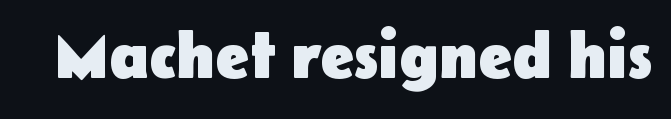
The image shows 64 px heavy sans-serif type, upright; set normal letter spacing, not underlined; low stroke contrast and a medium x-height.
